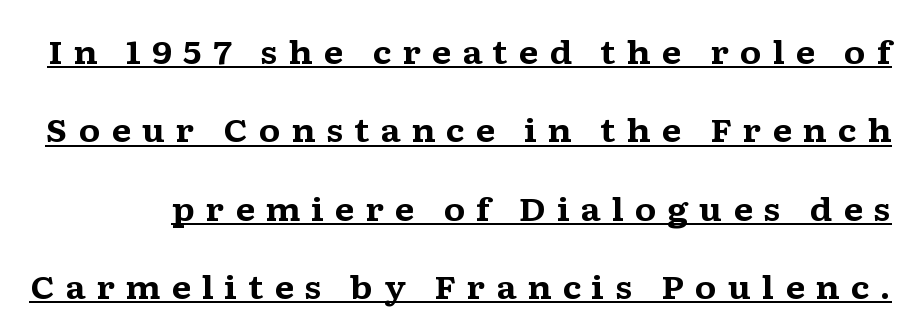
Q: Is the text bold? A: Yes.
Q: Is the text italic (slanted)? A: No, it is upright.
Q: Is the typeface a serif or a sans-serif typeface? A: Serif.
Q: Is the text underlined? A: Yes.
Q: Is the spacing between letters normal or unusually wide? A: Unusually wide.
Q: Is the spacing between lines tight, normal or loose? A: Loose.
Q: Width (condensed, normal, or wide)? A: Wide.
Q: Stroke contrast? A: Medium.
Q: x-height? A: Medium.
Q: Monospaced? A: No.
